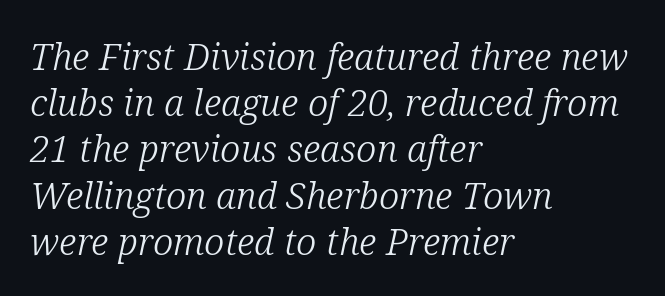
You could not count columns in this text — the font is proportionally spaced. How would I describe the line gaps? Plain and ordinary. Decoration check: the copy has no underline. Letter spacing: default.
